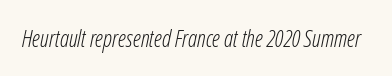
The image shows 23 px text type, italic (leaning right); set normal letter spacing, not underlined.
